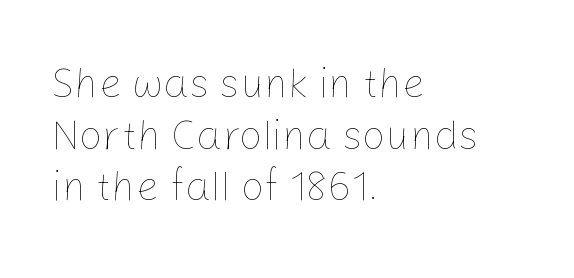
Q: Is the text bold? A: No.
Q: Is the text italic (slanted)? A: No, it is upright.
Q: Is the text underlined? A: No.
Q: How is the paragraph aligned? A: Left-aligned.
Q: Is the spacing between letters normal or unusually wide? A: Normal.
Q: Is the spacing between lines tight, normal or loose? A: Normal.
Q: Width (condensed, normal, or wide)? A: Normal.
Q: Stroke contrast? A: Low.
Q: x-height? A: Medium.
Q: Monospaced? A: No.
